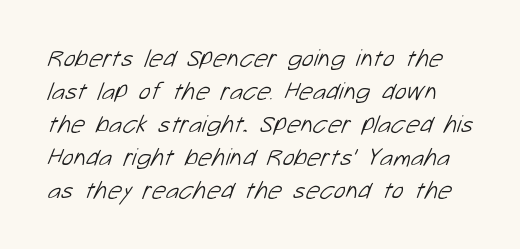
{"bold": "no", "underline": "no", "line_spacing": "normal", "line_spacing_ratio": 1.32, "letter_spacing": "normal", "letter_spacing_em": 0.0, "glyph_px": 25}
